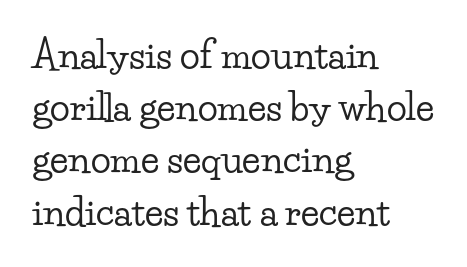
Q: Is the text italic (slanted)? A: No, it is upright.
Q: Is the typeface a serif or a sans-serif typeface? A: Serif.
Q: Is the text underlined? A: No.
Q: How is the paragraph aligned? A: Left-aligned.
Q: Is the spacing between letters normal or unusually wide? A: Normal.
Q: Is the spacing between lines tight, normal or loose? A: Normal.
Q: Width (condensed, normal, or wide)? A: Wide.
Q: Stroke contrast? A: Low.
Q: x-height? A: Small.
Q: Monospaced? A: No.
